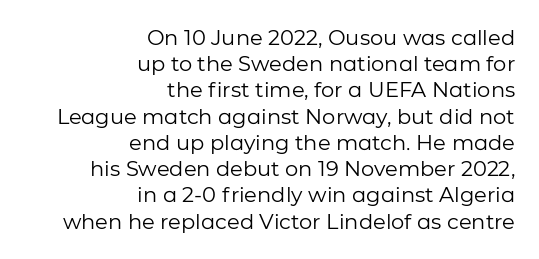
Does the copy run flush right? Yes — the right margin is perfectly even. The rendering keeps characters at their native spacing. Compared with typical paragraphs, the rows here are spaced about the same. The face looks like a standard text weight, possibly lighter. The baseline area is clear.
